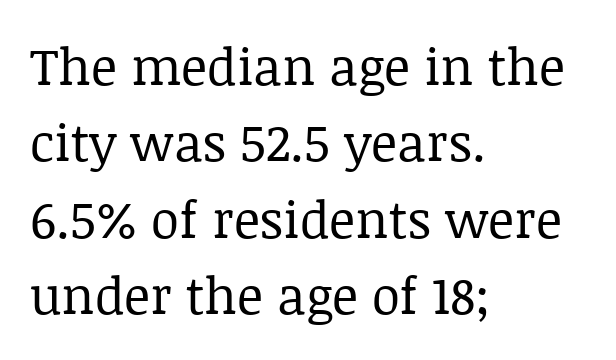
The image shows 51 px regular-weight serif type, upright; set left-aligned, normal line spacing (1.5x), normal letter spacing, not underlined; low stroke contrast and a large x-height.
